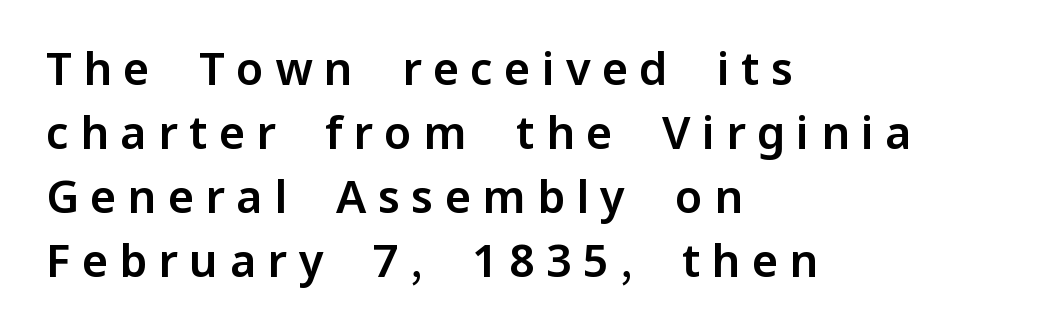
{"serif": "no", "italic": "no", "width": "normal", "stroke_contrast": "low", "x_height": "medium", "monospaced": "no", "underline": "no", "align": "left", "line_spacing": "normal", "line_spacing_ratio": 1.42, "letter_spacing": "wide", "letter_spacing_em": 0.25, "glyph_px": 45}
